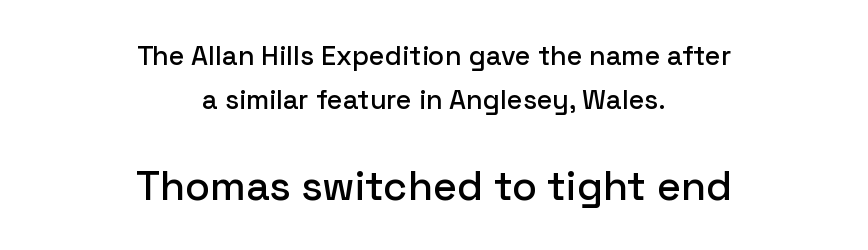
{"serif": "no", "italic": "no", "width": "normal", "stroke_contrast": "low", "x_height": "medium", "monospaced": "no", "underline": "no", "align": "center", "line_spacing": "normal", "line_spacing_ratio": 1.63, "letter_spacing": "normal", "letter_spacing_em": 0.0, "larger_block": "second", "size_ratio": 1.52, "glyph_px": 41}
